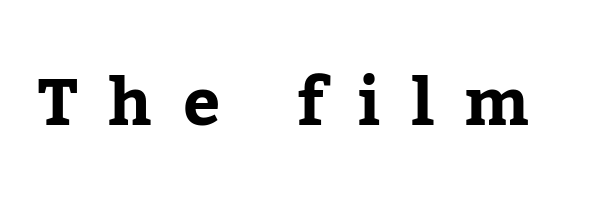
Spacing verdict: proportional, widths tailored to each character. Honestly, there is no underline to notice here at all. Note: serifs present on the glyphs. This sample uses an upright cut, with every glyph sitting square on the baseline. The sample has been set heavy, in full bold.
